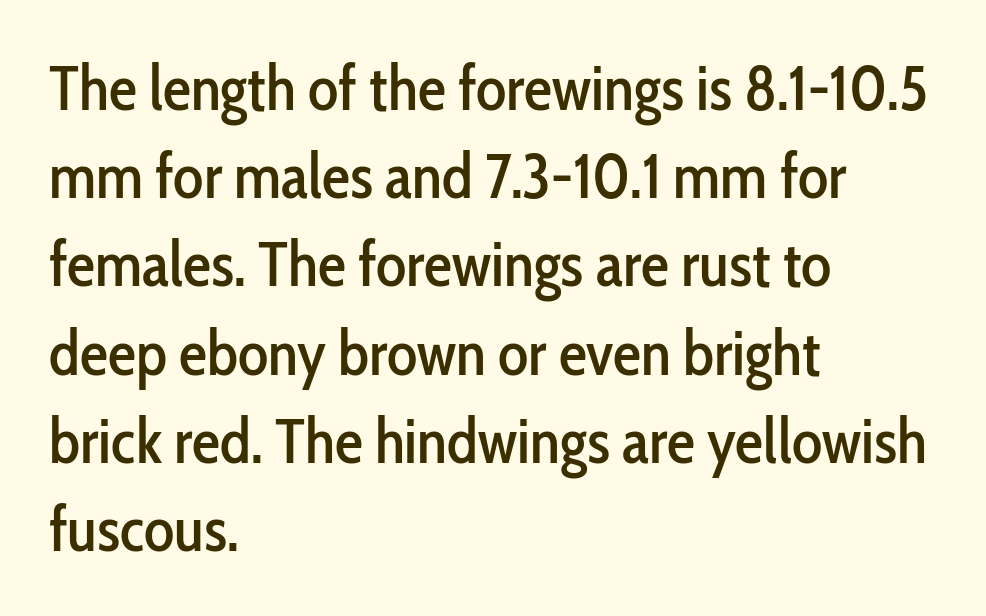
{"serif": "no", "italic": "no", "width": "condensed", "stroke_contrast": "low", "x_height": "medium", "monospaced": "no", "underline": "no", "align": "left", "line_spacing": "normal", "line_spacing_ratio": 1.4, "letter_spacing": "normal", "letter_spacing_em": 0.0, "glyph_px": 63}
